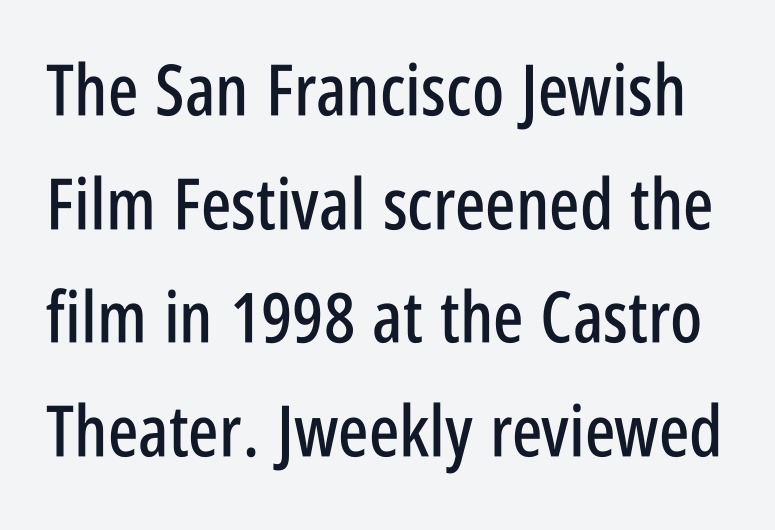
Q: Is the text italic (slanted)? A: No, it is upright.
Q: Is the typeface a serif or a sans-serif typeface? A: Sans-serif.
Q: Is the text underlined? A: No.
Q: Is the spacing between letters normal or unusually wide? A: Normal.
Q: Is the spacing between lines tight, normal or loose? A: Normal.
Q: Width (condensed, normal, or wide)? A: Condensed.
Q: Stroke contrast? A: Low.
Q: x-height? A: Large.
Q: Monospaced? A: No.
